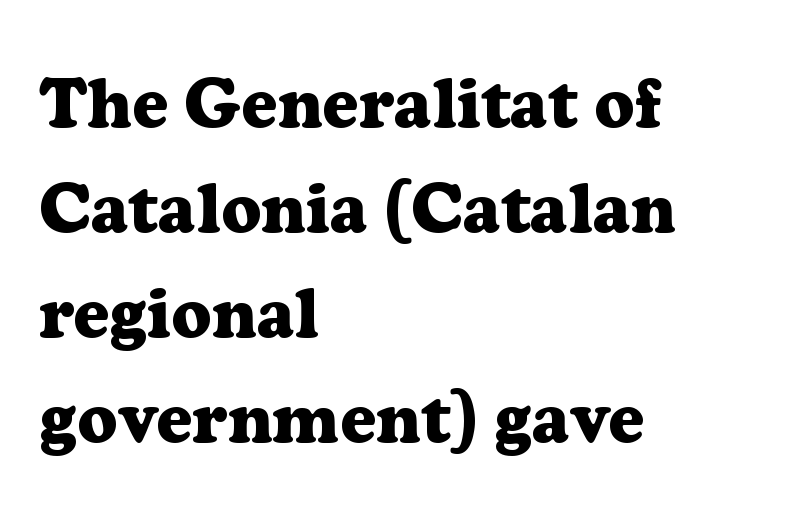
The image shows 70 px heavy serif type, upright; set left-aligned, normal line spacing (1.5x), normal letter spacing, not underlined; low stroke contrast and a medium x-height.
